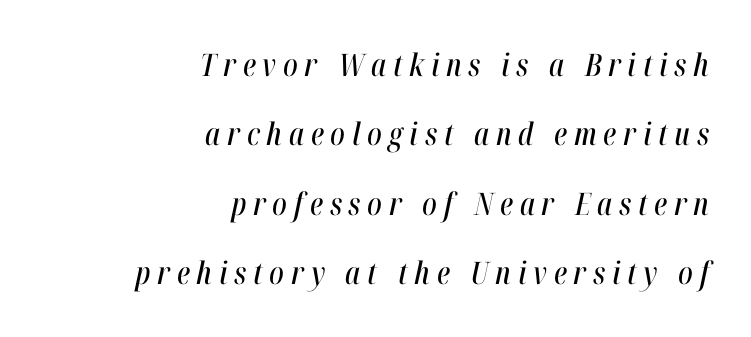
{"italic": "yes", "lean": "right", "slant_degrees": 12, "width": "condensed", "stroke_contrast": "high", "x_height": "medium", "monospaced": "no", "underline": "no", "align": "right", "line_spacing": "loose", "line_spacing_ratio": 2.24, "letter_spacing": "wide", "letter_spacing_em": 0.22, "glyph_px": 31}
